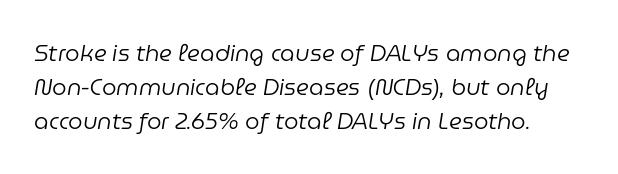
Compared with typical body copy, the letter spacing here is the same. Any mark beneath the type? The region is blank. Observe the lean: these are italic letterforms. Evenly set lines give the paragraph a standard silhouette. Weight class: somewhere from thin through regular.
